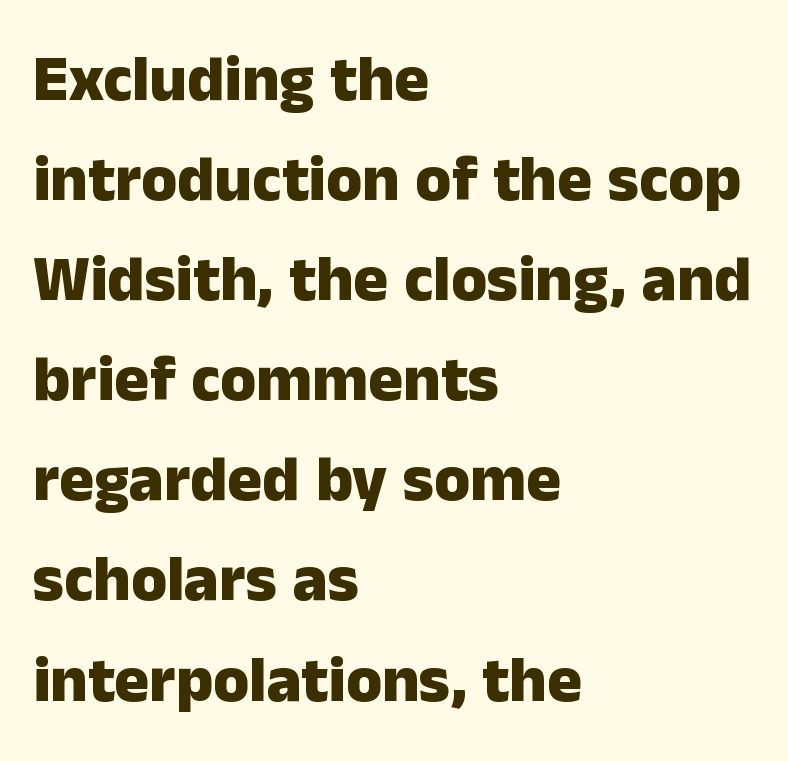
{"serif": "no", "italic": "no", "bold": "yes", "weight": "heavy", "width": "normal", "stroke_contrast": "low", "x_height": "medium", "monospaced": "no", "underline": "no", "align": "left", "line_spacing": "normal", "line_spacing_ratio": 1.54, "letter_spacing": "normal", "letter_spacing_em": 0.0, "glyph_px": 65}
